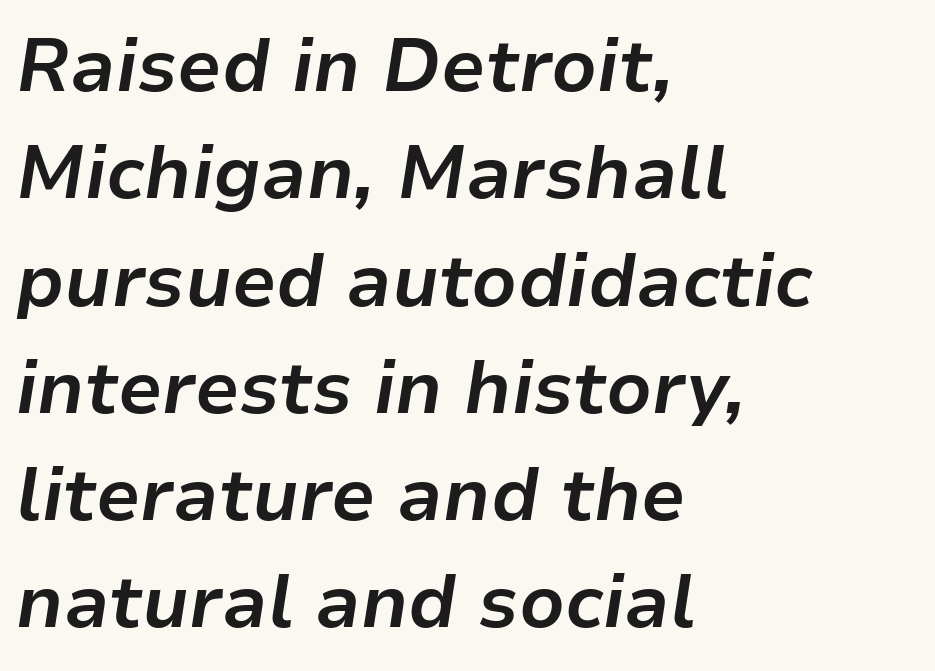
{"italic": "yes", "lean": "right", "slant_degrees": 9, "bold": "yes", "weight": "bold", "width": "normal", "stroke_contrast": "low", "x_height": "medium", "monospaced": "no", "underline": "no", "align": "left", "line_spacing": "normal", "line_spacing_ratio": 1.45, "letter_spacing": "normal", "letter_spacing_em": 0.0, "glyph_px": 74}
